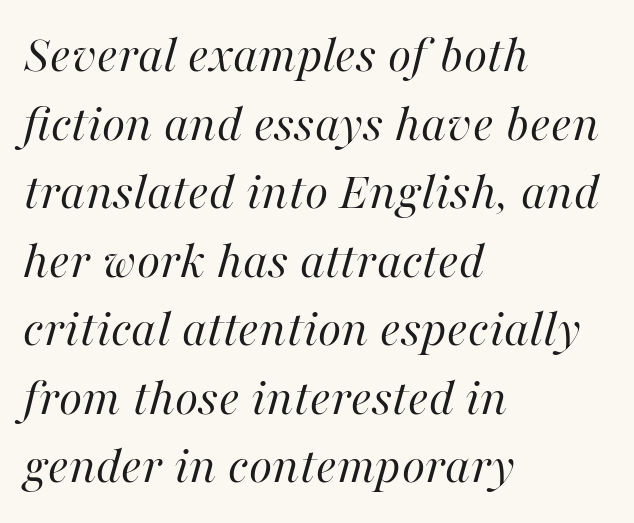
Q: Is the text bold? A: No.
Q: Is the text italic (slanted)? A: Yes, it leans right by about 16 degrees.
Q: Is the text underlined? A: No.
Q: How is the paragraph aligned? A: Left-aligned.
Q: Is the spacing between letters normal or unusually wide? A: Normal.
Q: Is the spacing between lines tight, normal or loose? A: Normal.
Q: Width (condensed, normal, or wide)? A: Normal.
Q: Stroke contrast? A: High.
Q: x-height? A: Medium.
Q: Monospaced? A: No.
